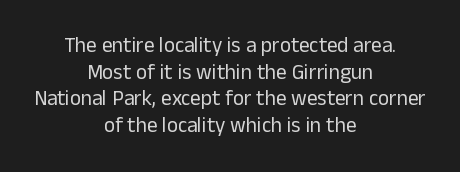
The image shows 21 px text type, upright; set centered, normal line spacing (1.27x), normal letter spacing, not underlined.
